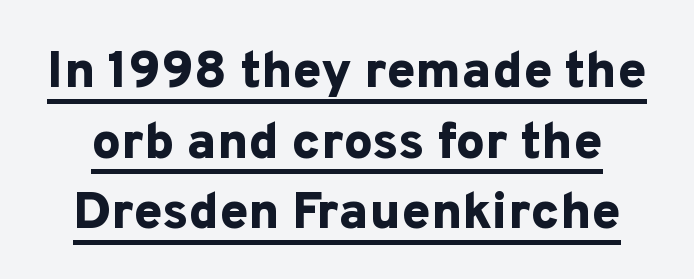
Q: Is the text bold? A: Yes.
Q: Is the text italic (slanted)? A: No, it is upright.
Q: Is the typeface a serif or a sans-serif typeface? A: Sans-serif.
Q: Is the text underlined? A: Yes.
Q: Is the spacing between letters normal or unusually wide? A: Normal.
Q: Is the spacing between lines tight, normal or loose? A: Normal.
Q: Width (condensed, normal, or wide)? A: Normal.
Q: Stroke contrast? A: Low.
Q: x-height? A: Medium.
Q: Monospaced? A: No.
